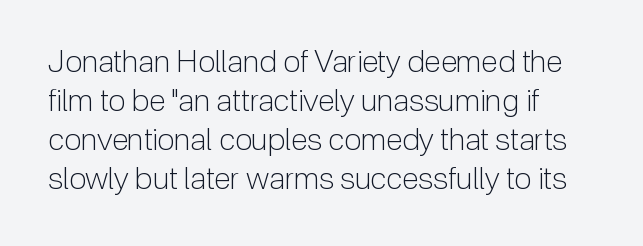
{"serif": "no", "italic": "no", "bold": "no", "weight": "light", "width": "normal", "stroke_contrast": "low", "x_height": "medium", "monospaced": "no", "underline": "no", "align": "left", "line_spacing": "normal", "line_spacing_ratio": 1.26, "letter_spacing": "normal", "letter_spacing_em": 0.0, "glyph_px": 31}
